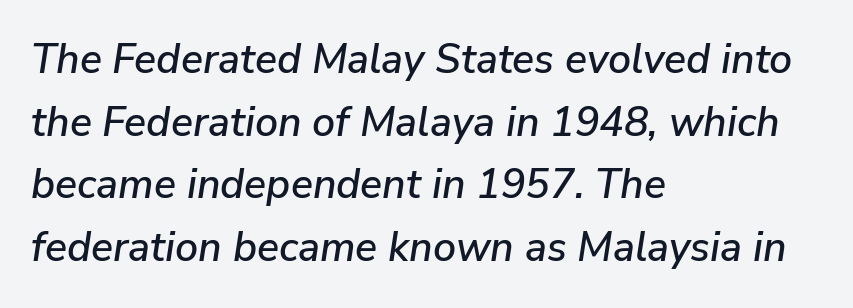
{"italic": "yes", "lean": "right", "slant_degrees": 9, "width": "normal", "stroke_contrast": "low", "x_height": "medium", "monospaced": "no", "underline": "no", "align": "left", "line_spacing": "normal", "line_spacing_ratio": 1.53, "letter_spacing": "normal", "letter_spacing_em": 0.0, "glyph_px": 41}
